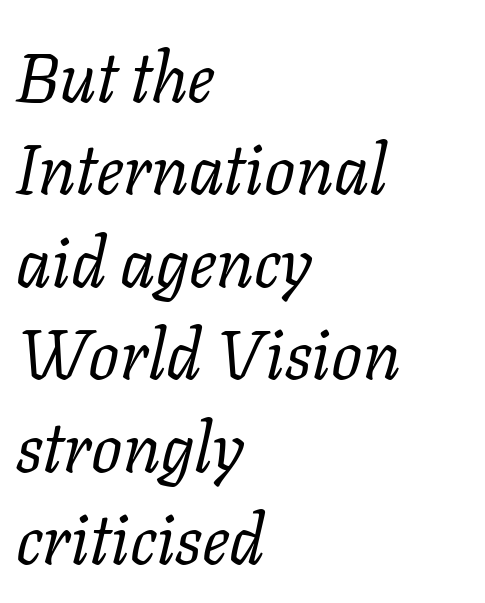
Does the copy run flush right? No — it runs flush left. No letter is thick-stroked: the sample isn't bold. Honestly, there is no underline to notice here at all. Posture: slanted.
